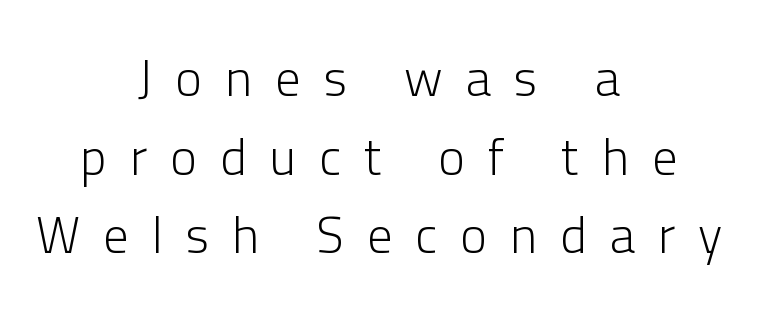
The image shows 51 px light sans-serif type, upright; set centered, normal line spacing (1.54x), unusually wide letter spacing (+0.45 em), not underlined; low stroke contrast and a medium x-height.
